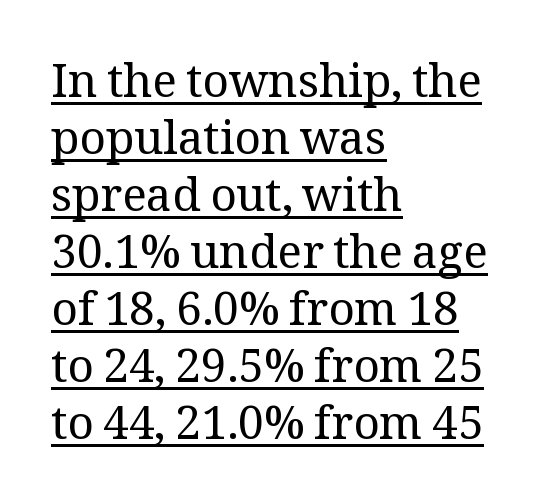
In designer terms, the underline attribute is active on this setting. The passage shown is typed in a proportional face where columns would drift. Style check: upright. The text was rendered using a seriffed face with decorative stroke endings.
